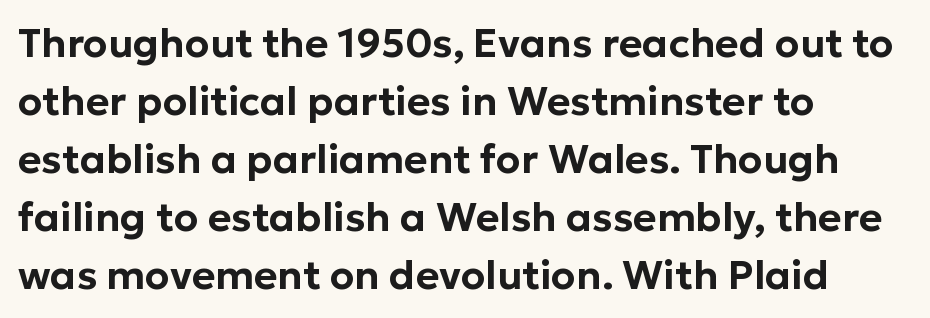
Q: Is the text italic (slanted)? A: No, it is upright.
Q: Is the typeface a serif or a sans-serif typeface? A: Sans-serif.
Q: Is the text underlined? A: No.
Q: How is the paragraph aligned? A: Left-aligned.
Q: Is the spacing between letters normal or unusually wide? A: Normal.
Q: Is the spacing between lines tight, normal or loose? A: Normal.
Q: Width (condensed, normal, or wide)? A: Normal.
Q: Stroke contrast? A: Low.
Q: x-height? A: Medium.
Q: Monospaced? A: No.
